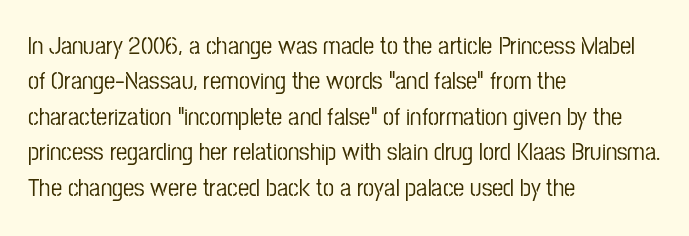
The image shows 25 px text type, upright; set left-aligned, normal line spacing (1.42x), normal letter spacing, not underlined.
